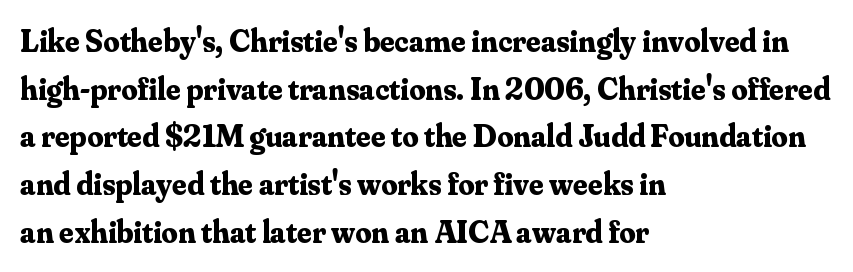
Every stem runs plumb, perpendicular to the baseline. Is this a fixed-width face? No — the glyphs have proportional, varying widths. Heft: maximum for text — a bold. Honestly, there is no underline to notice here at all. Caption: multi-line text, flush left, ragged right. Glyph-to-glyph distance matches everyday printed text.
